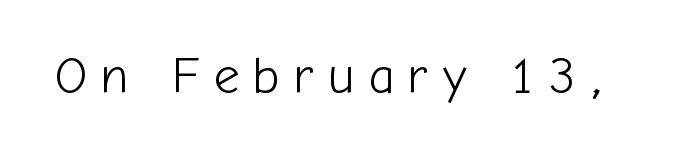
This reads as an unemphasized weight, regular at the heaviest. Serifs: no, the terminals of the letterforms are clean. Character widths vary here, with narrow letters taking less room than wide ones. A typesetter would mark this as roman, not italic.
